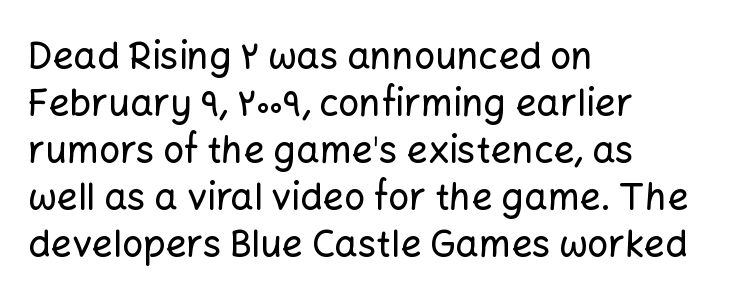
{"serif": "no", "italic": "no", "width": "normal", "stroke_contrast": "low", "x_height": "medium", "monospaced": "no", "underline": "no", "align": "left", "line_spacing": "normal", "line_spacing_ratio": 1.27, "letter_spacing": "normal", "letter_spacing_em": 0.0, "glyph_px": 37}
